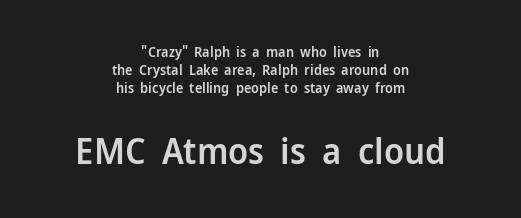
Q: Is the text bold? A: Semi-bold.
Q: Is the text italic (slanted)? A: No, it is upright.
Q: Is the typeface a serif or a sans-serif typeface? A: Sans-serif.
Q: Is the text underlined? A: No.
Q: How is the paragraph aligned? A: Centered.
Q: Is the spacing between letters normal or unusually wide? A: Normal.
Q: Is the spacing between lines tight, normal or loose? A: Normal.
Q: Which block of text is set in a larger size, the first (top) or the second (bottom)? A: The second (bottom) one.
Q: Width (condensed, normal, or wide)? A: Normal.
Q: Stroke contrast? A: Low.
Q: x-height? A: Medium.
Q: Monospaced? A: No.
